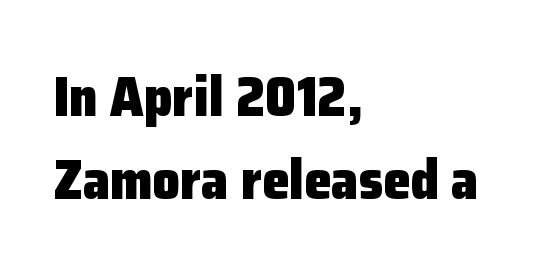
The image shows 55 px heavy sans-serif type, upright; set left-aligned, normal line spacing (1.51x), normal letter spacing, not underlined; low stroke contrast and a medium x-height.
